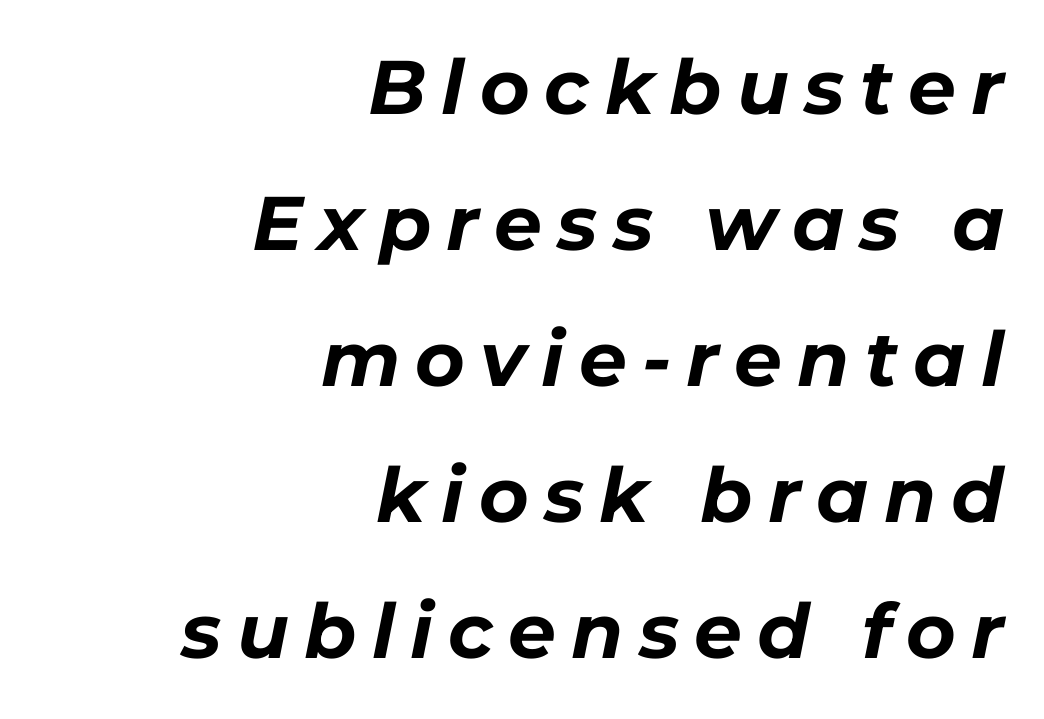
{"italic": "yes", "lean": "right", "slant_degrees": 11, "bold": "yes", "weight": "bold", "width": "normal", "stroke_contrast": "low", "x_height": "medium", "monospaced": "no", "underline": "no", "align": "right", "line_spacing_ratio": 1.79, "letter_spacing": "wide", "letter_spacing_em": 0.2, "glyph_px": 76}
